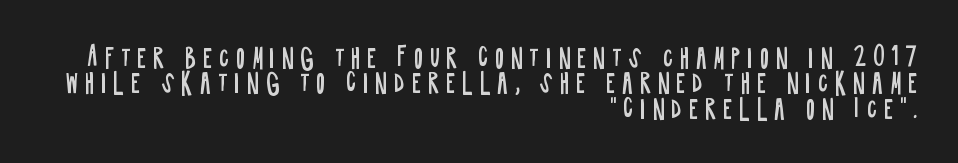
The image shows 25 px text type, upright; set right-aligned, tight line spacing (1.02x), unusually wide letter spacing (+0.26 em), not underlined.
